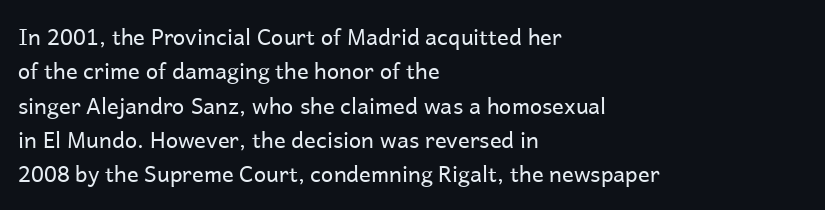
The specimen reads as upright at a glance. Is the stroke heavy? The answer is a plain regular-or-lighter. Clear beneath every line of the passage. Notice how descenders clear the ascenders below comfortably — that's standard leading.
